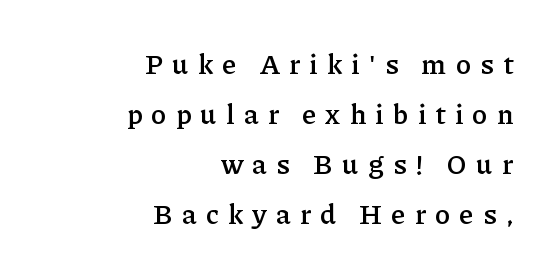
{"serif": "yes", "italic": "no", "bold": "semi", "weight": "semibold", "width": "normal", "stroke_contrast": "low", "x_height": "medium", "monospaced": "no", "underline": "no", "align": "right", "line_spacing_ratio": 1.78, "letter_spacing": "wide", "letter_spacing_em": 0.34, "glyph_px": 28}
